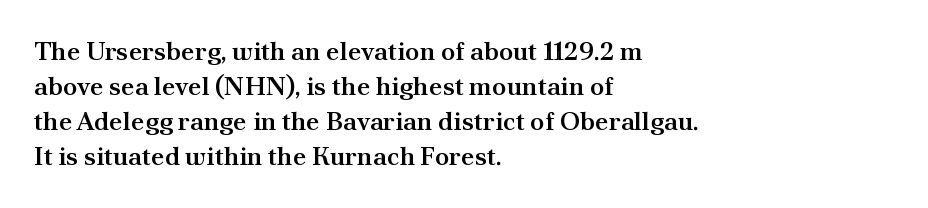
Q: Is the text bold? A: Semi-bold.
Q: Is the text italic (slanted)? A: No, it is upright.
Q: Is the text underlined? A: No.
Q: How is the paragraph aligned? A: Left-aligned.
Q: Is the spacing between letters normal or unusually wide? A: Normal.
Q: Is the spacing between lines tight, normal or loose? A: Normal.
